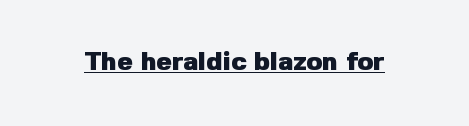
No extra tracking has been applied to these lines. Glance below the letters and you will spot a drawn line. Quick note: not italic, upright. The letters are bold, with thick, heavy strokes.
